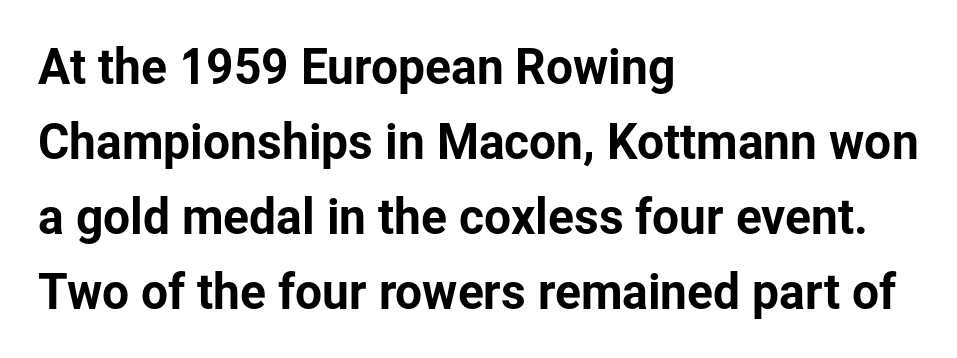
The image shows 48 px sans-serif type, upright; set left-aligned, normal line spacing (1.56x), normal letter spacing, not underlined; low stroke contrast and a medium x-height.
